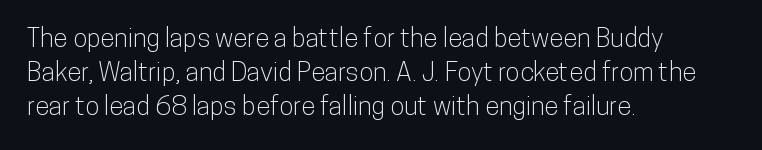
{"italic": "no", "underline": "no", "align": "left", "line_spacing": "normal", "line_spacing_ratio": 1.31, "letter_spacing": "normal", "letter_spacing_em": 0.0, "glyph_px": 26}
